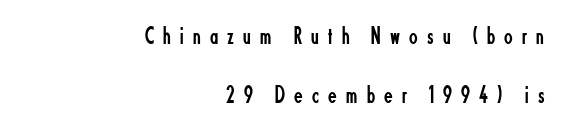
A typesetter would mark this as roman, not italic. The space directly below the letters is spotless. Does the copy run flush right? Yes — the right margin is perfectly even. Inter-character spacing is expanded well beyond the font's built-in metrics. The cut favours lightness, reaching ordinary text weight at its darkest.
